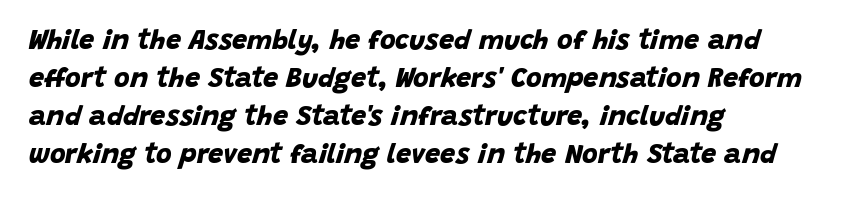
The image shows 27 px bold type; set left-aligned, normal line spacing (1.41x), normal letter spacing, not underlined.
